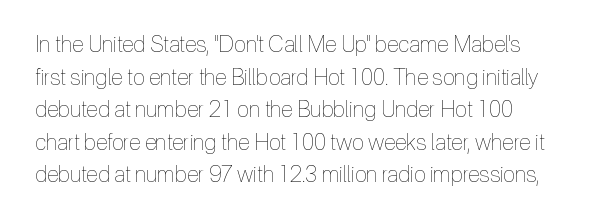
{"italic": "no", "bold": "no", "underline": "no", "line_spacing": "normal", "line_spacing_ratio": 1.48, "letter_spacing": "normal", "letter_spacing_em": 0.0, "glyph_px": 22}
